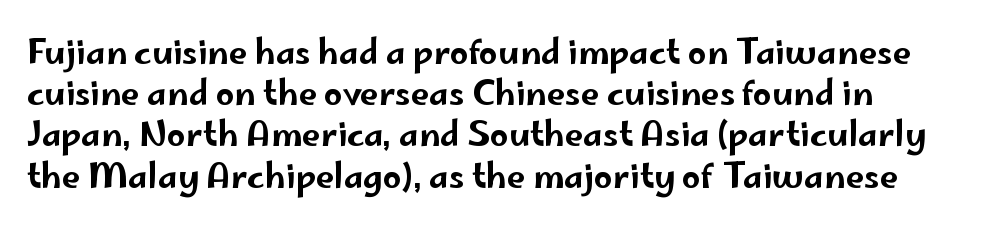
The passage shown has conventional tracking throughout. In terms of posture, this sample is upright. The passage shown is typeset with a sans-serif family. Normally led — the rows are evenly, conventionally spaced. Beneath every word, the page is bare. The face used here is proportionally spaced, like ordinary book or web type.
